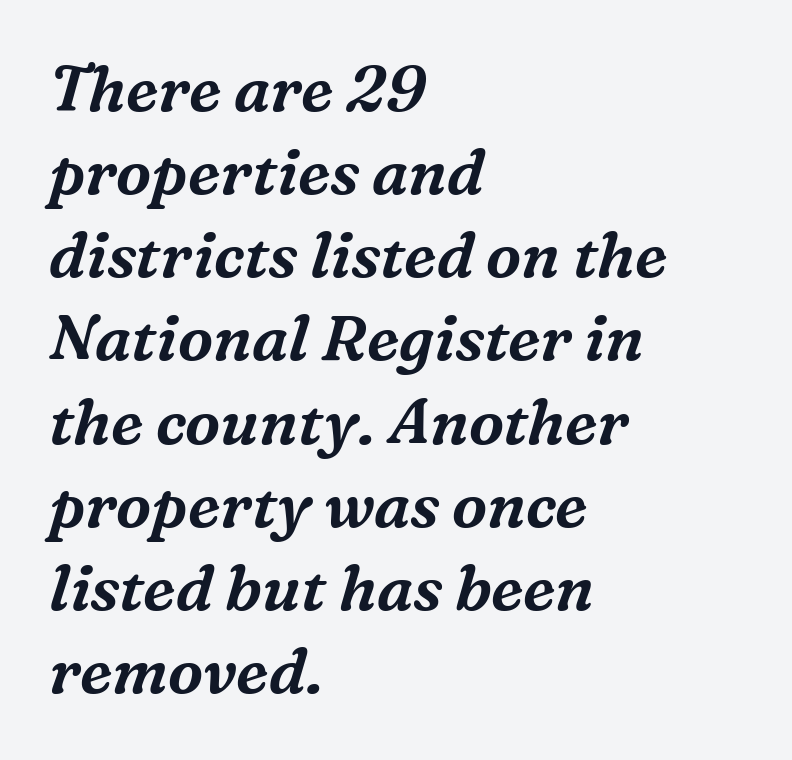
The paragraph has a hard left edge and a soft right edge. Plain, unruled lines of type. Spacing verdict: proportional, widths tailored to each character. Observe the serifs anchoring each vertical stroke in this sample. This is oblique type, the kind used for emphasis or titles.
